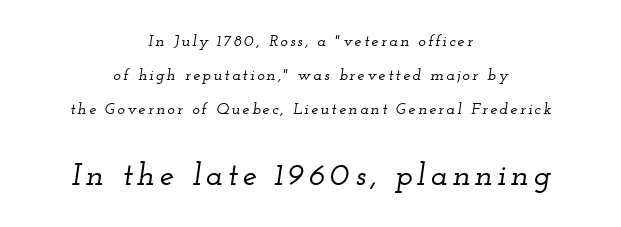
{"serif": "yes", "italic": "yes", "lean": "right", "slant_degrees": 12, "width": "wide", "stroke_contrast": "low", "x_height": "small", "monospaced": "no", "underline": "no", "align": "center", "line_spacing": "loose", "line_spacing_ratio": 2.11, "larger_block": "second", "size_ratio": 2.0, "glyph_px": 32}
